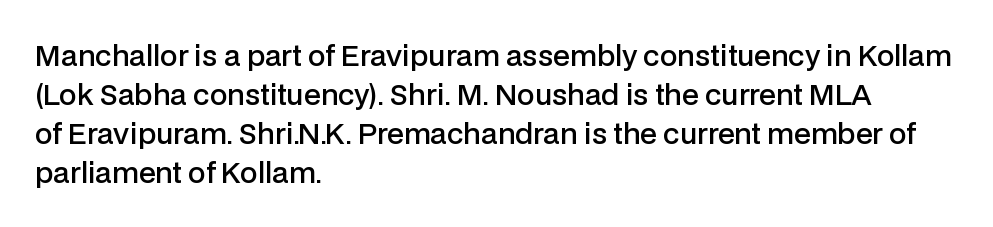
{"serif": "no", "italic": "no", "bold": "semi", "weight": "semibold", "width": "normal", "stroke_contrast": "low", "x_height": "medium", "monospaced": "no", "underline": "no", "align": "left", "line_spacing": "normal", "line_spacing_ratio": 1.39, "letter_spacing": "normal", "letter_spacing_em": 0.0, "glyph_px": 28}
